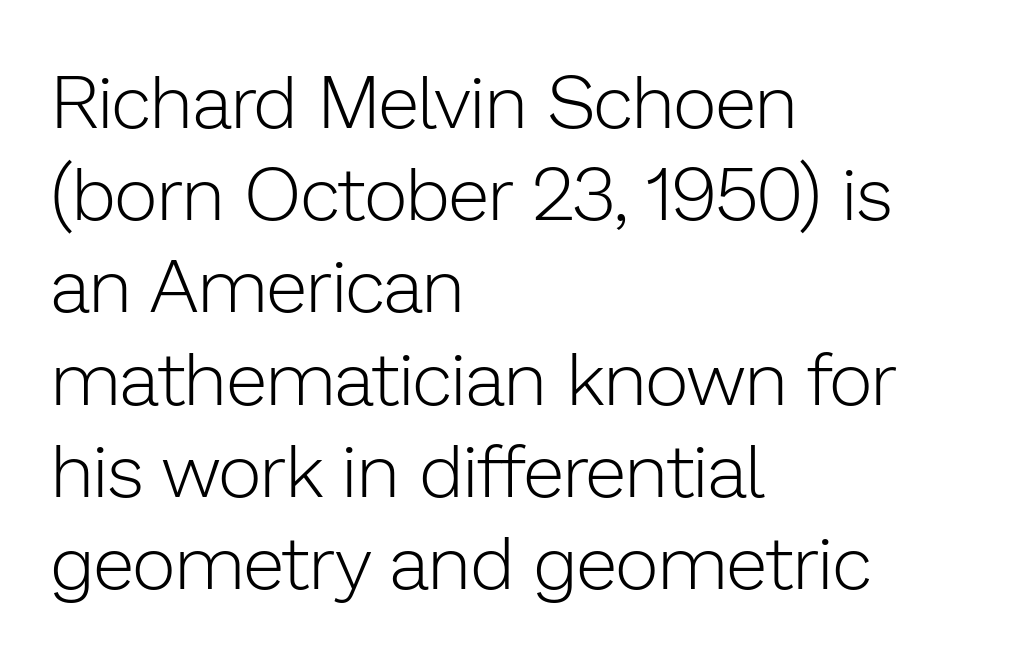
The image shows 75 px light sans-serif type, upright; set left-aligned, line spacing 1.23x, normal letter spacing, not underlined; low stroke contrast and a medium x-height.
